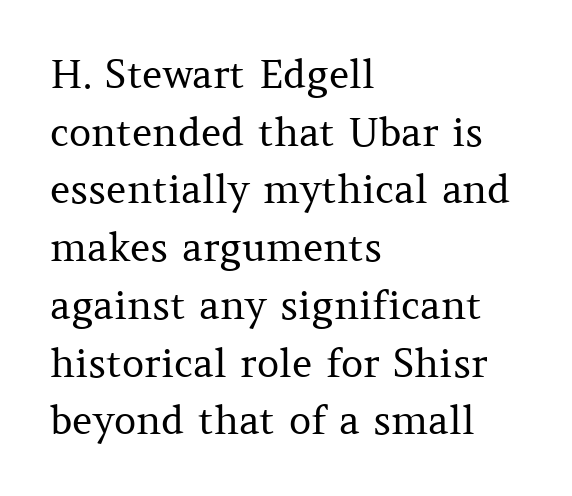
The image shows 39 px regular-weight serif type, upright; set left-aligned, normal line spacing (1.48x), normal letter spacing, not underlined; medium stroke contrast and a medium x-height.
